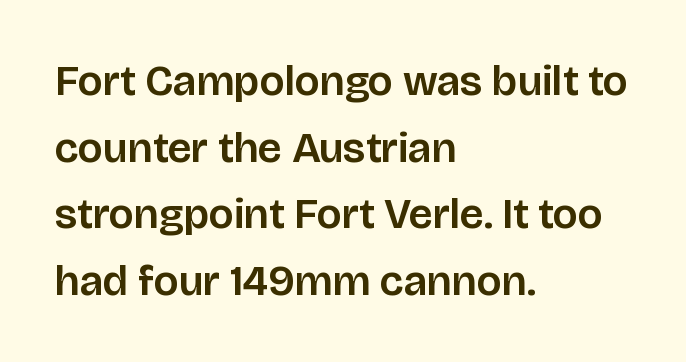
The image shows 43 px sans-serif type, upright; set left-aligned, normal line spacing (1.55x), normal letter spacing, not underlined; low stroke contrast and a large x-height.
